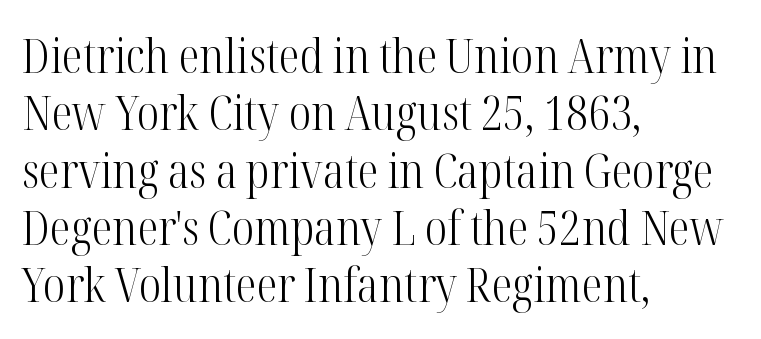
Italic: no, the glyphs are upright roman. Look at the bottom of the vertical strokes: they flare into serifs here. Vertical stems look standard width or narrower in stroke. Here the designer chose a conventional face with non-uniform glyph widths. Characters follow at the spacing the type designer built in.
